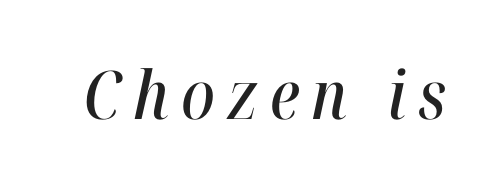
The specimen reads as italic at a glance. Descenders hang freely into open space. This sample has the flowing, uneven cadence of proportional lettering.
